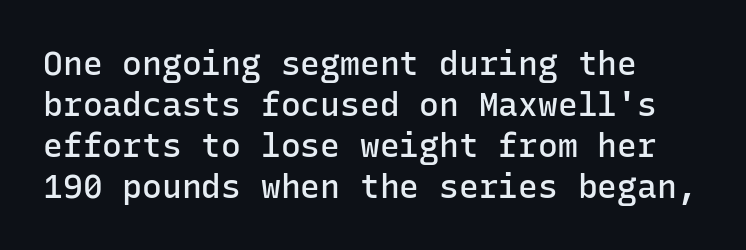
Reading down the block, your eye returns to a fixed left position each line. Serif or sans? Sans — the stroke terminals are bare. Here the designer chose a console-style face with uniform glyph widths. Look at the tracking — it's just the regular setting, nothing added.
